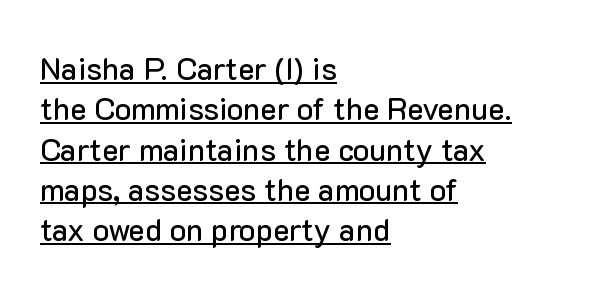
{"serif": "no", "italic": "no", "width": "normal", "stroke_contrast": "low", "x_height": "medium", "monospaced": "no", "underline": "yes", "align": "left", "line_spacing": "normal", "line_spacing_ratio": 1.3, "letter_spacing": "normal", "letter_spacing_em": 0.0, "glyph_px": 31}
